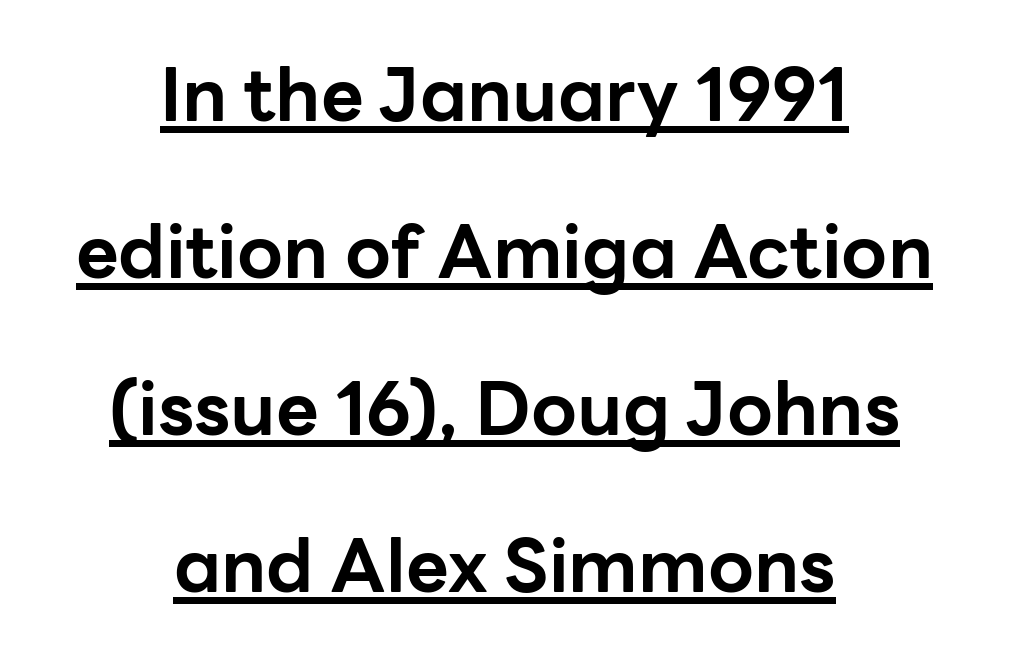
{"serif": "no", "italic": "no", "bold": "yes", "weight": "bold", "width": "normal", "stroke_contrast": "low", "x_height": "medium", "monospaced": "no", "underline": "yes", "align": "center", "line_spacing": "loose", "line_spacing_ratio": 2.12, "letter_spacing": "normal", "letter_spacing_em": 0.0, "glyph_px": 74}
